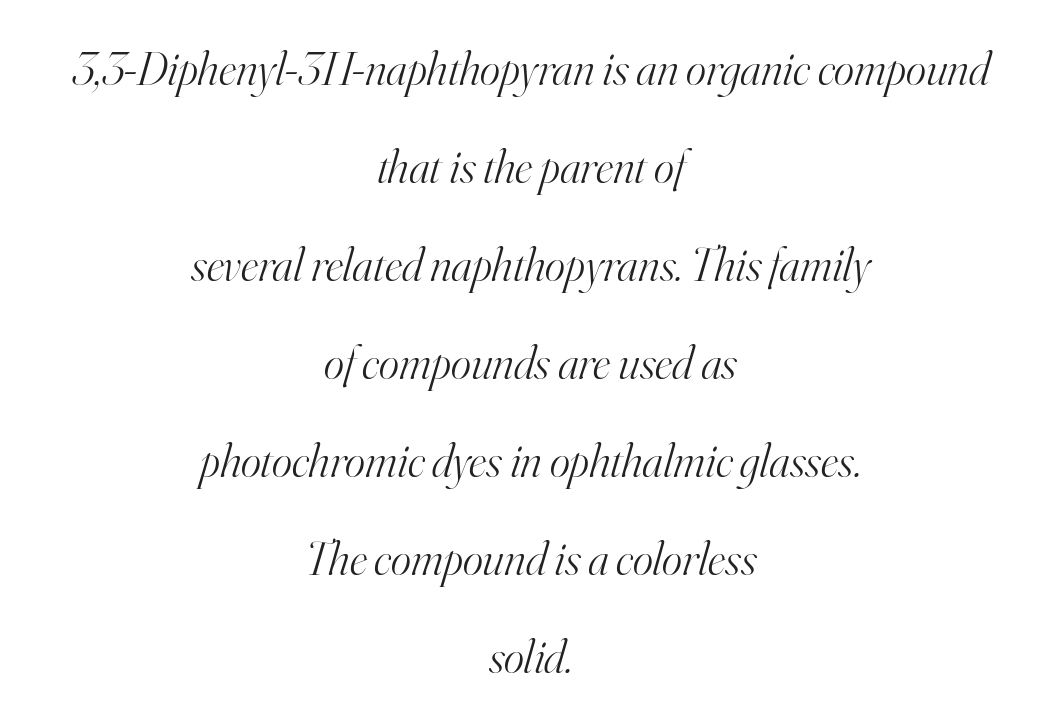
The specimen reads as italic at a glance. This sample trades compactness for vertical openness between lines. Think of a printed novel: that variable character pitch is what you see here. This is not heavy type; no bold has been used.
